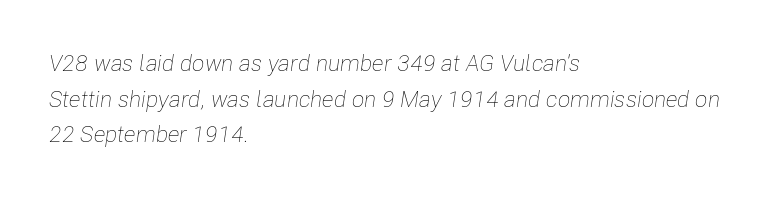
{"italic": "yes", "lean": "right", "slant_degrees": 8, "bold": "no", "underline": "no", "align": "left", "line_spacing": "normal", "line_spacing_ratio": 1.55, "letter_spacing": "normal", "letter_spacing_em": 0.0, "glyph_px": 23}
